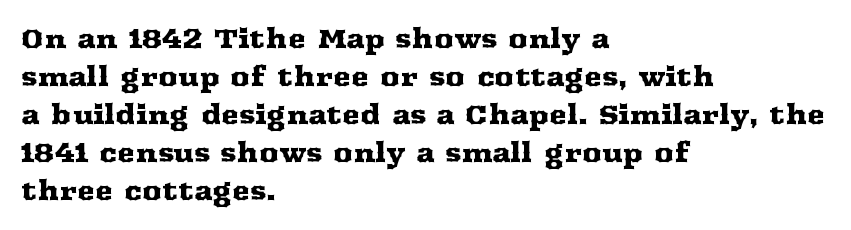
Q: Is the text italic (slanted)? A: No, it is upright.
Q: Is the text underlined? A: No.
Q: How is the paragraph aligned? A: Left-aligned.
Q: Is the spacing between letters normal or unusually wide? A: Normal.
Q: Is the spacing between lines tight, normal or loose? A: Normal.
